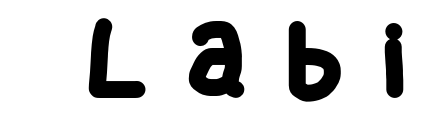
Q: Is the text bold? A: Yes.
Q: Is the typeface a serif or a sans-serif typeface? A: Sans-serif.
Q: Is the text underlined? A: No.
Q: Is the spacing between letters normal or unusually wide? A: Unusually wide.
Q: Width (condensed, normal, or wide)? A: Condensed.
Q: Stroke contrast? A: Low.
Q: x-height? A: Large.
Q: Monospaced? A: No.
